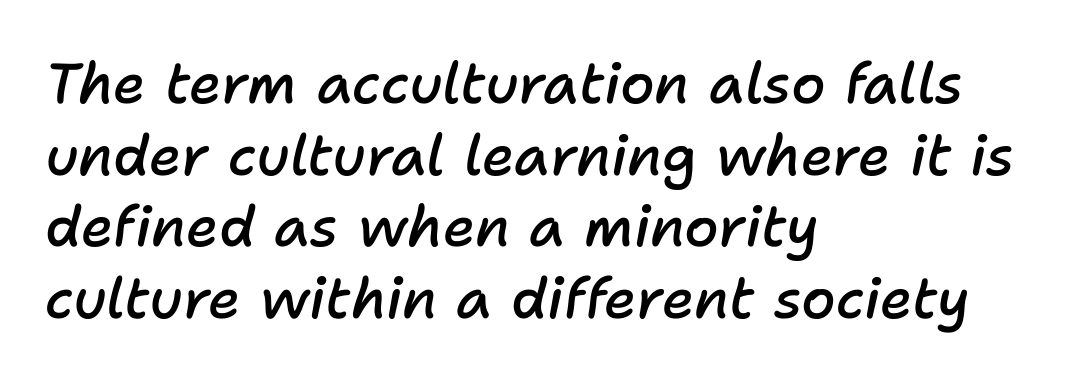
{"italic": "yes", "lean": "right", "slant_degrees": 11, "bold": "semi", "weight": "semibold", "width": "normal", "stroke_contrast": "low", "x_height": "medium", "monospaced": "no", "underline": "no", "align": "left", "line_spacing": "normal", "line_spacing_ratio": 1.28, "letter_spacing": "normal", "letter_spacing_em": 0.0, "glyph_px": 56}
